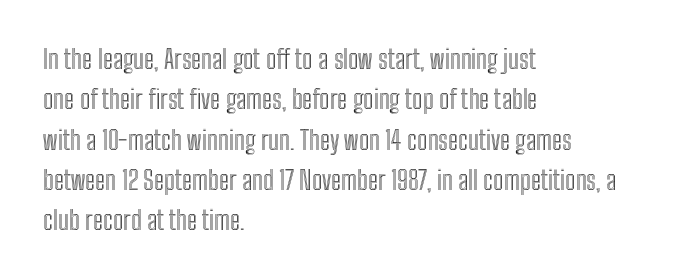
Q: Is the text italic (slanted)? A: No, it is upright.
Q: Is the text underlined? A: No.
Q: How is the paragraph aligned? A: Left-aligned.
Q: Is the spacing between letters normal or unusually wide? A: Normal.
Q: Is the spacing between lines tight, normal or loose? A: Normal.
